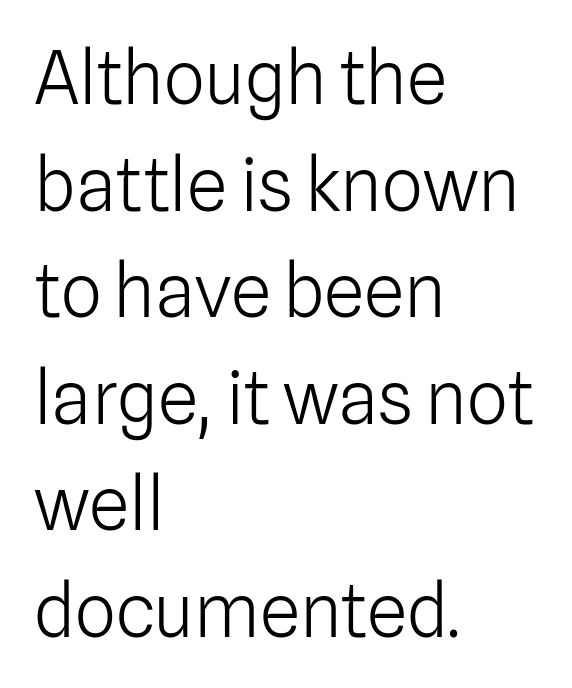
Q: Is the text bold? A: No.
Q: Is the text italic (slanted)? A: No, it is upright.
Q: Is the typeface a serif or a sans-serif typeface? A: Sans-serif.
Q: Is the text underlined? A: No.
Q: How is the paragraph aligned? A: Left-aligned.
Q: Is the spacing between letters normal or unusually wide? A: Normal.
Q: Is the spacing between lines tight, normal or loose? A: Normal.
Q: Width (condensed, normal, or wide)? A: Normal.
Q: Stroke contrast? A: Low.
Q: x-height? A: Medium.
Q: Monospaced? A: No.
